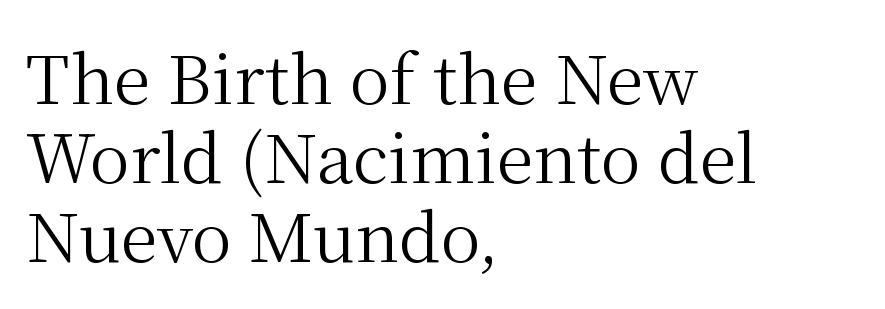
The image shows 67 px regular-weight serif type, upright; set left-aligned, line spacing 1.18x, normal letter spacing, not underlined; medium stroke contrast and a medium x-height.
